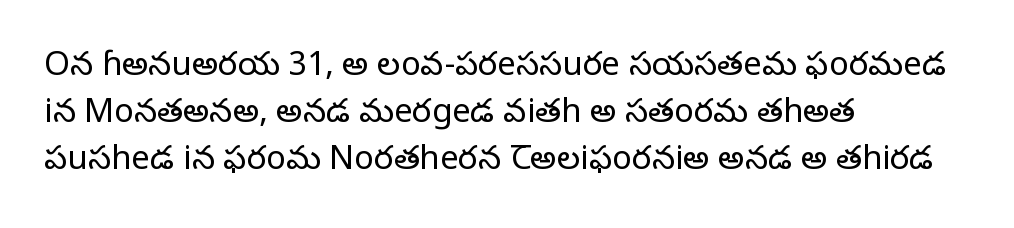
The image shows 33 px regular-weight serif type, upright; set left-aligned, normal line spacing (1.43x), normal letter spacing, not underlined; low stroke contrast and a large x-height.
